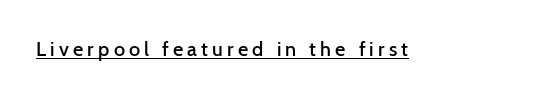
Q: Is the text bold? A: Semi-bold.
Q: Is the text italic (slanted)? A: No, it is upright.
Q: Is the text underlined? A: Yes.
Q: Is the spacing between letters normal or unusually wide? A: Unusually wide.
